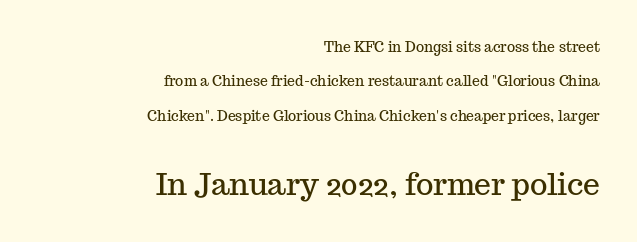
The image shows 30 px serif type, upright; set right-aligned, loose line spacing (2.46x), normal letter spacing, not underlined; the second (bottom) block is 2.14x larger; medium stroke contrast and a medium x-height.
